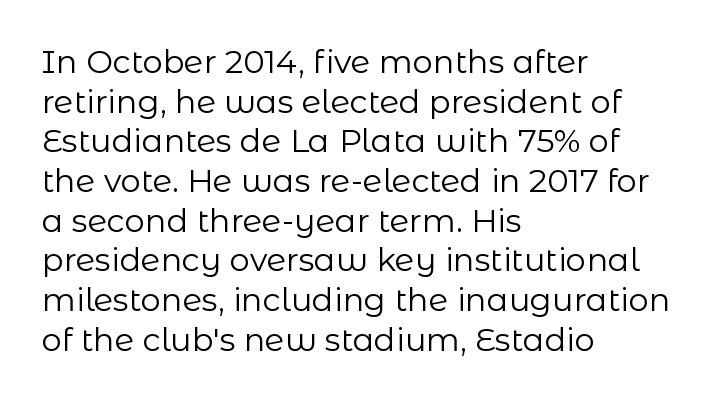
Q: Is the text bold? A: No.
Q: Is the text italic (slanted)? A: No, it is upright.
Q: Is the typeface a serif or a sans-serif typeface? A: Sans-serif.
Q: Is the text underlined? A: No.
Q: How is the paragraph aligned? A: Left-aligned.
Q: Is the spacing between letters normal or unusually wide? A: Normal.
Q: Width (condensed, normal, or wide)? A: Normal.
Q: Stroke contrast? A: Low.
Q: x-height? A: Medium.
Q: Monospaced? A: No.
